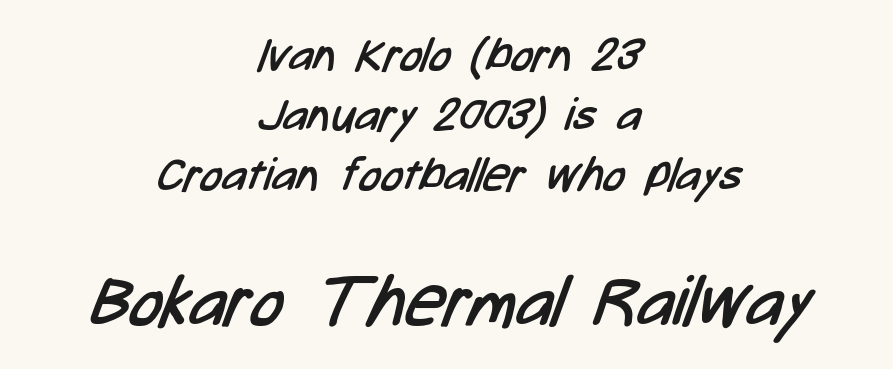
{"serif": "no", "bold": "no", "weight": "regular", "width": "condensed", "stroke_contrast": "low", "x_height": "medium", "monospaced": "no", "underline": "no", "align": "center", "line_spacing": "normal", "line_spacing_ratio": 1.3, "letter_spacing": "normal", "letter_spacing_em": 0.0, "larger_block": "second", "size_ratio": 1.5, "glyph_px": 69}
